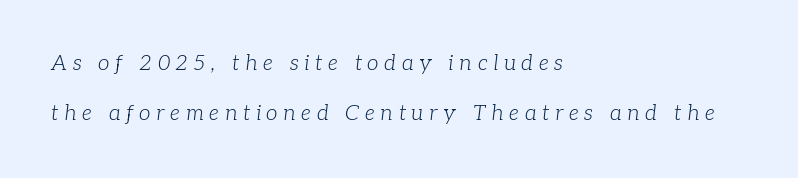
The image shows 21 px text type, italic (leaning right); set left-aligned, loose line spacing (2.36x), unusually wide letter spacing (+0.27 em), not underlined.
